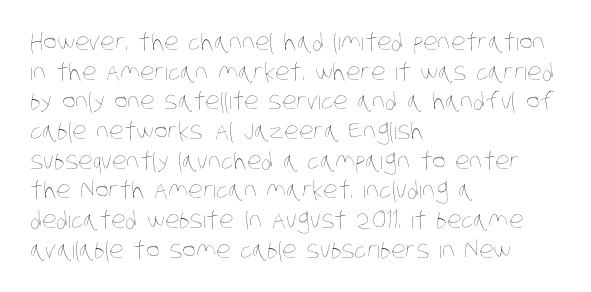
Q: Is the text bold? A: No.
Q: Is the text underlined? A: No.
Q: How is the paragraph aligned? A: Left-aligned.
Q: Is the spacing between letters normal or unusually wide? A: Normal.
Q: Is the spacing between lines tight, normal or loose? A: Normal.
